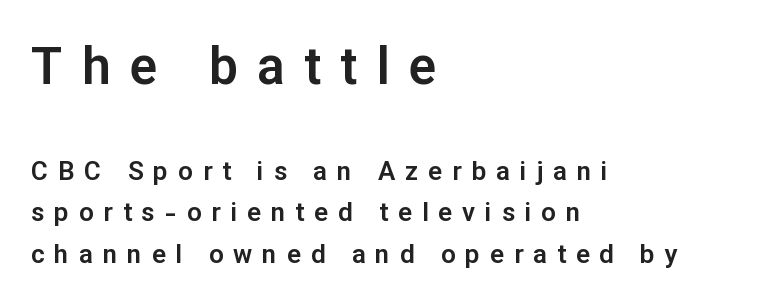
Q: Is the text italic (slanted)? A: No, it is upright.
Q: Is the typeface a serif or a sans-serif typeface? A: Sans-serif.
Q: Is the text underlined? A: No.
Q: How is the paragraph aligned? A: Left-aligned.
Q: Is the spacing between letters normal or unusually wide? A: Unusually wide.
Q: Is the spacing between lines tight, normal or loose? A: Normal.
Q: Which block of text is set in a larger size, the first (top) or the second (bottom)? A: The first (top) one.
Q: Width (condensed, normal, or wide)? A: Normal.
Q: Stroke contrast? A: Low.
Q: x-height? A: Medium.
Q: Monospaced? A: No.
